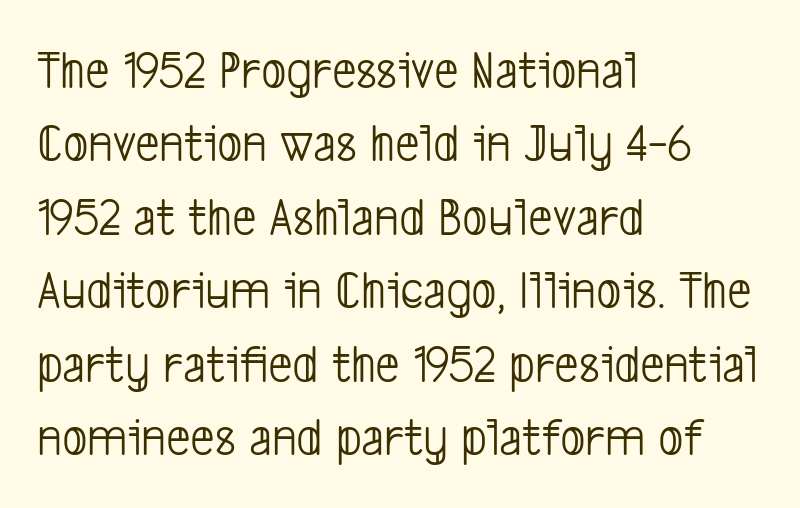
{"serif": "no", "bold": "no", "weight": "light", "width": "condensed", "stroke_contrast": "low", "x_height": "medium", "monospaced": "no", "underline": "no", "align": "left", "line_spacing": "normal", "line_spacing_ratio": 1.36, "letter_spacing": "normal", "letter_spacing_em": 0.0, "glyph_px": 54}
